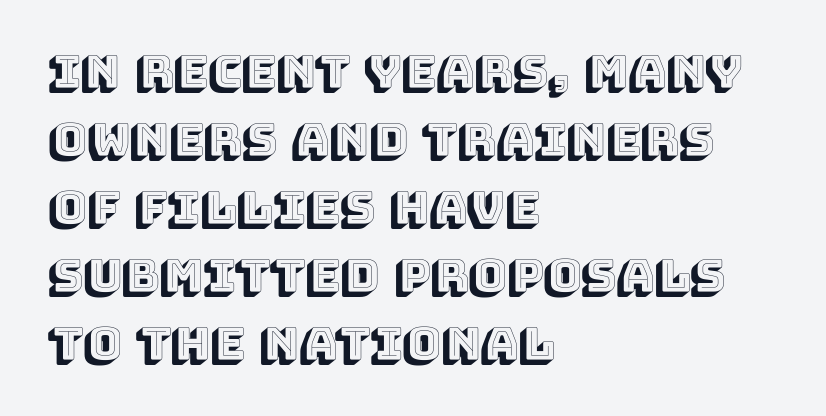
{"italic": "no", "width": "normal", "x_height": "large", "monospaced": "no", "underline": "no", "align": "left", "line_spacing": "normal", "line_spacing_ratio": 1.48, "letter_spacing": "normal", "letter_spacing_em": 0.0, "glyph_px": 46}
